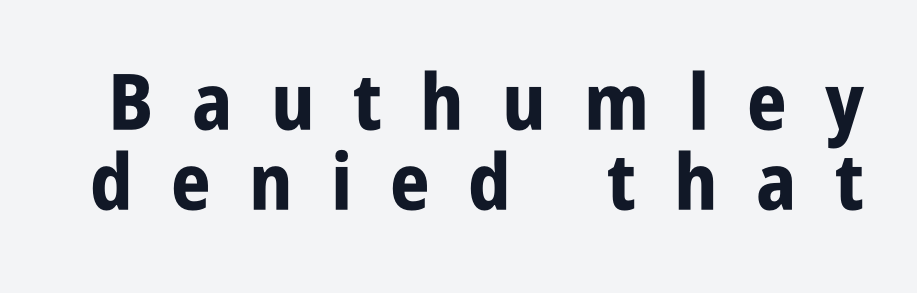
Q: Is the text bold? A: Yes.
Q: Is the text italic (slanted)? A: No, it is upright.
Q: Is the typeface a serif or a sans-serif typeface? A: Sans-serif.
Q: Is the text underlined? A: No.
Q: Is the spacing between letters normal or unusually wide? A: Unusually wide.
Q: Is the spacing between lines tight, normal or loose? A: Tight.
Q: Width (condensed, normal, or wide)? A: Condensed.
Q: Stroke contrast? A: Low.
Q: x-height? A: Large.
Q: Monospaced? A: No.
